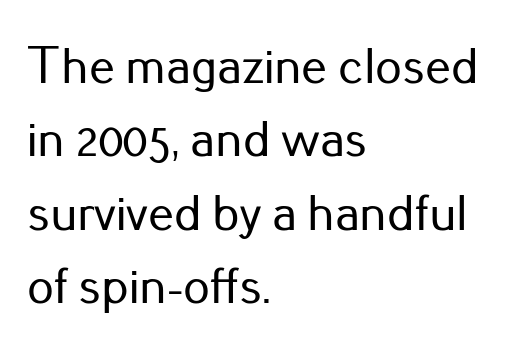
The image shows 52 px sans-serif type, upright; set left-aligned, normal line spacing (1.41x), normal letter spacing, not underlined; low stroke contrast and a small x-height.
